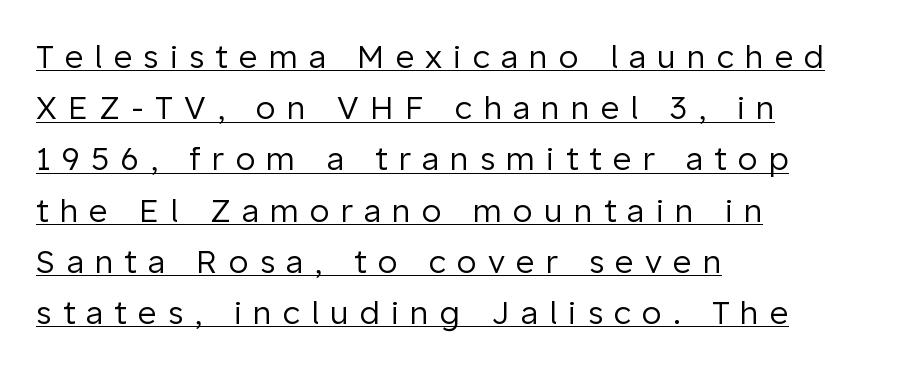
Q: Is the text bold? A: No.
Q: Is the text italic (slanted)? A: No, it is upright.
Q: Is the typeface a serif or a sans-serif typeface? A: Sans-serif.
Q: Is the text underlined? A: Yes.
Q: How is the paragraph aligned? A: Left-aligned.
Q: Is the spacing between letters normal or unusually wide? A: Unusually wide.
Q: Is the spacing between lines tight, normal or loose? A: Normal.
Q: Width (condensed, normal, or wide)? A: Normal.
Q: Stroke contrast? A: Low.
Q: x-height? A: Medium.
Q: Monospaced? A: No.
